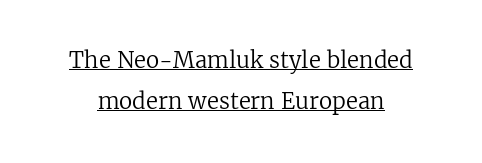
{"italic": "no", "bold": "no", "underline": "yes", "line_spacing_ratio": 1.88, "letter_spacing": "normal", "letter_spacing_em": 0.0, "glyph_px": 22}
